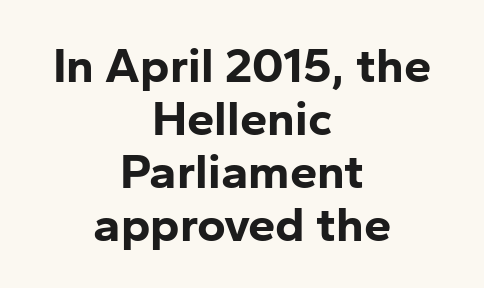
The image shows 49 px bold sans-serif type, upright; set centered, tight line spacing (1.08x), normal letter spacing, not underlined; low stroke contrast and a medium x-height.
